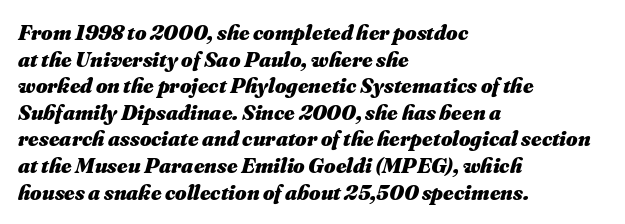
{"italic": "yes", "lean": "right", "slant_degrees": 16, "bold": "yes", "underline": "no", "align": "left", "line_spacing_ratio": 1.21, "letter_spacing": "normal", "letter_spacing_em": 0.0, "glyph_px": 22}
